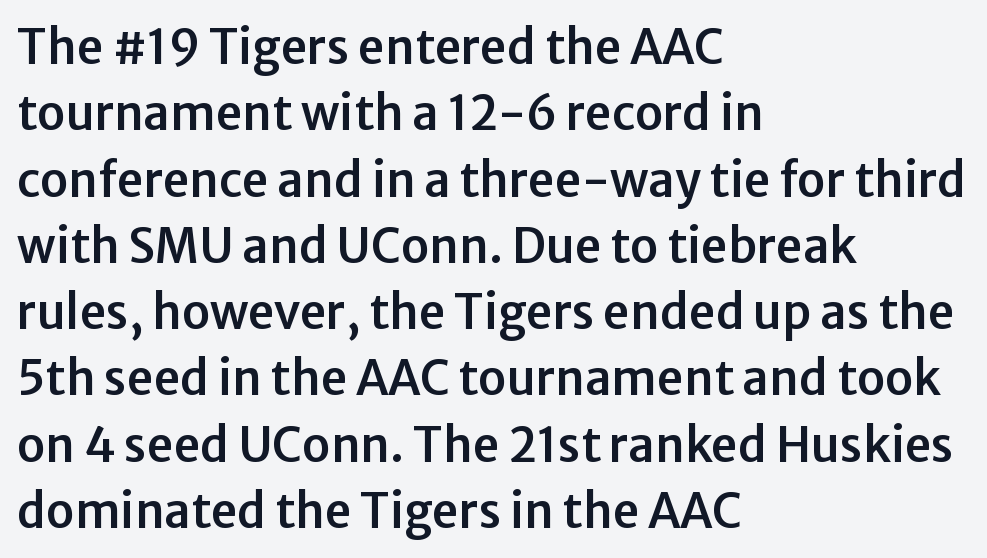
The image shows 47 px sans-serif type, upright; set left-aligned, normal line spacing (1.41x), normal letter spacing, not underlined; low stroke contrast and a medium x-height.
